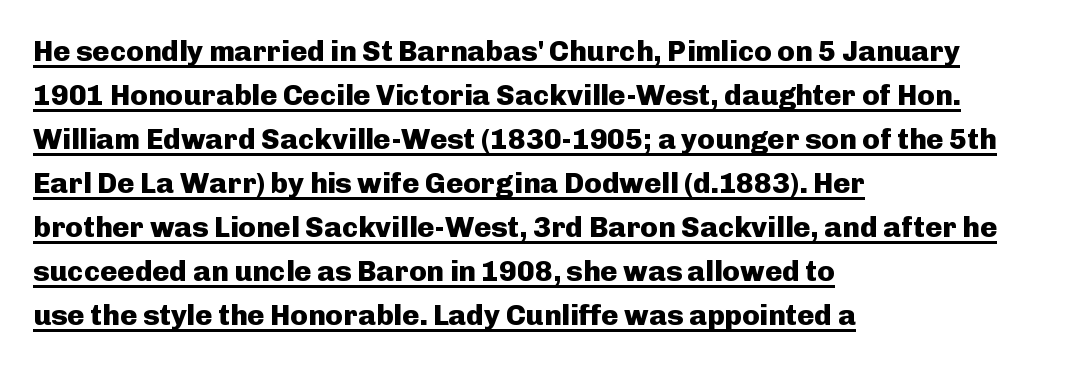
{"serif": "no", "italic": "no", "bold": "yes", "weight": "heavy", "width": "normal", "stroke_contrast": "low", "x_height": "medium", "monospaced": "no", "underline": "yes", "align": "left", "line_spacing": "normal", "line_spacing_ratio": 1.52, "letter_spacing": "normal", "letter_spacing_em": 0.0, "glyph_px": 29}
